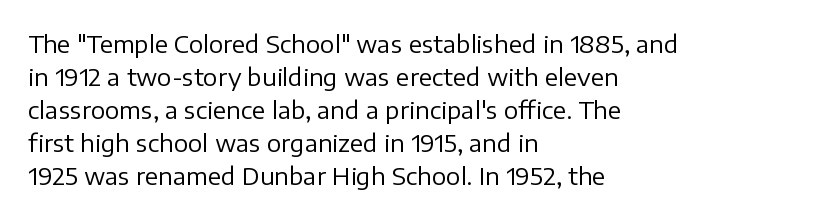
These lines stack with their left ends in a neat column. Letters rest on an invisible, unmarked baseline. The lines sit at an ordinary, default distance from one another. The type sits square on the baseline with zero lean. No letter is thick-stroked: the sample isn't bold. Default kerning and tracking; the words read as compact shapes.
